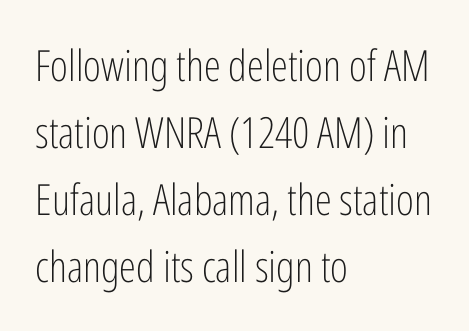
Q: Is the text bold? A: No.
Q: Is the text italic (slanted)? A: No, it is upright.
Q: Is the typeface a serif or a sans-serif typeface? A: Sans-serif.
Q: Is the text underlined? A: No.
Q: How is the paragraph aligned? A: Left-aligned.
Q: Is the spacing between letters normal or unusually wide? A: Normal.
Q: Is the spacing between lines tight, normal or loose? A: Normal.
Q: Width (condensed, normal, or wide)? A: Condensed.
Q: Stroke contrast? A: Low.
Q: x-height? A: Medium.
Q: Monospaced? A: No.
